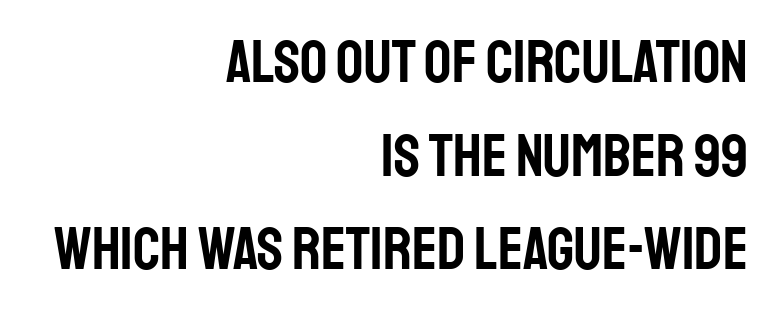
{"serif": "no", "italic": "no", "width": "condensed", "stroke_contrast": "low", "x_height": "large", "monospaced": "no", "underline": "no", "align": "right", "line_spacing": "normal", "line_spacing_ratio": 1.56, "letter_spacing": "normal", "letter_spacing_em": 0.0, "glyph_px": 60}
